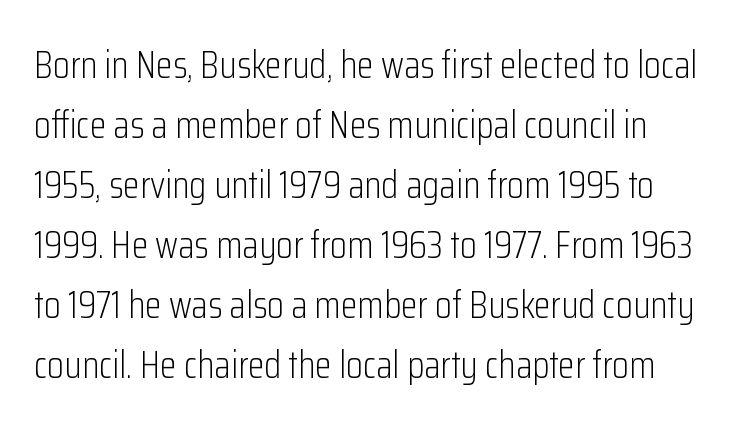
The image shows 38 px light, condensed sans-serif type, upright; set left-aligned, normal line spacing (1.58x), normal letter spacing, not underlined; low stroke contrast and a medium x-height.
